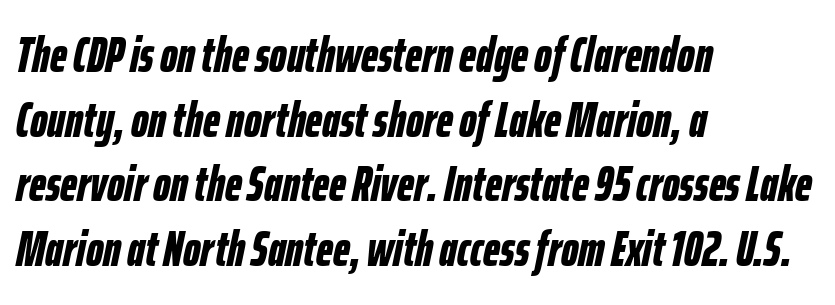
Q: Is the text bold? A: Yes.
Q: Is the text italic (slanted)? A: Yes, it leans right by about 12 degrees.
Q: Is the text underlined? A: No.
Q: How is the paragraph aligned? A: Left-aligned.
Q: Is the spacing between letters normal or unusually wide? A: Normal.
Q: Is the spacing between lines tight, normal or loose? A: Normal.
Q: Width (condensed, normal, or wide)? A: Condensed.
Q: Stroke contrast? A: Low.
Q: x-height? A: Medium.
Q: Monospaced? A: No.
